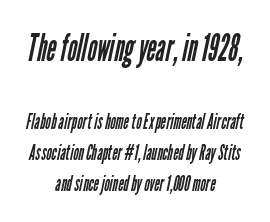
Does extra space separate the letters? No, they use regular spacing. A typesetter would call this proportional, since set widths differ per character. Each row of text sits above clean, open space. The font is comparable to plain body text, perhaps lighter.
